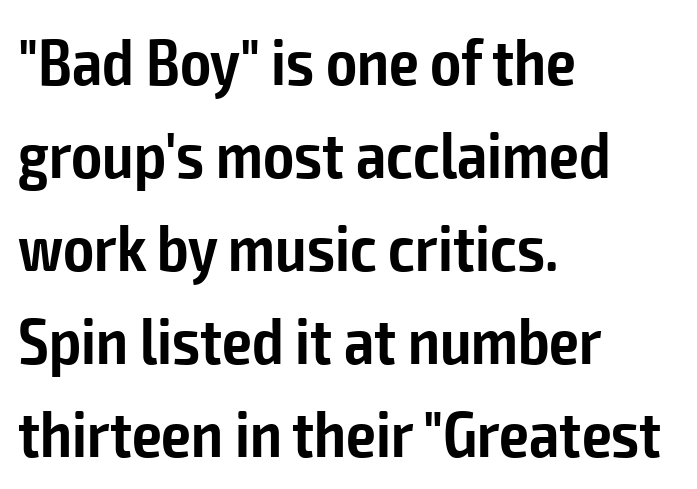
Q: Is the text bold? A: Semi-bold.
Q: Is the text italic (slanted)? A: No, it is upright.
Q: Is the typeface a serif or a sans-serif typeface? A: Sans-serif.
Q: Is the text underlined? A: No.
Q: How is the paragraph aligned? A: Left-aligned.
Q: Is the spacing between letters normal or unusually wide? A: Normal.
Q: Is the spacing between lines tight, normal or loose? A: Normal.
Q: Width (condensed, normal, or wide)? A: Condensed.
Q: Stroke contrast? A: Low.
Q: x-height? A: Medium.
Q: Monospaced? A: No.
